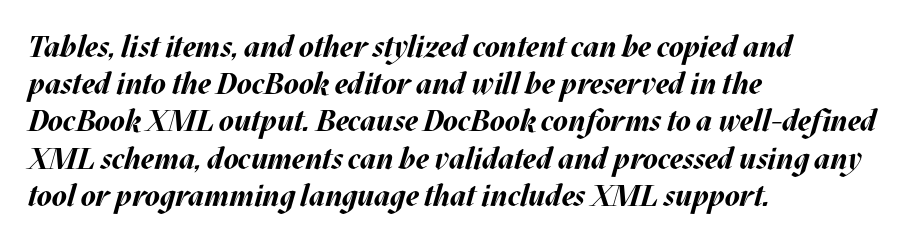
The image shows 30 px bold type, italic (leaning right); set left-aligned, line spacing 1.24x, normal letter spacing, not underlined; medium stroke contrast and a large x-height.
